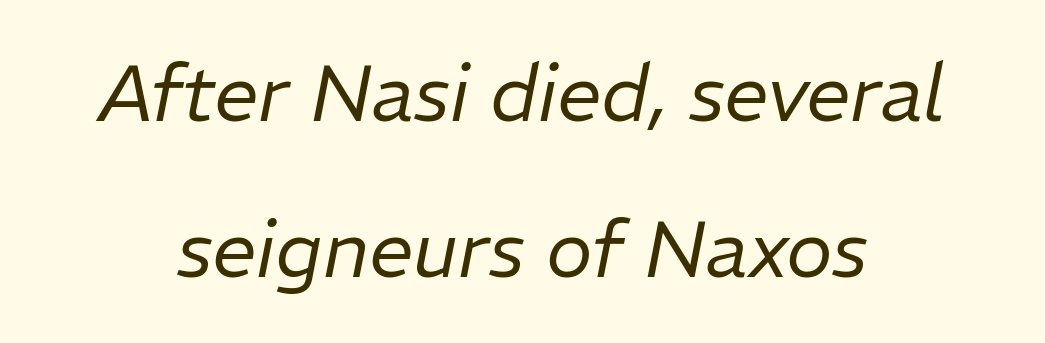
Nobody touched the tracking dial on this one. Weight class: somewhere from thin through regular. Rendered with sloped, italic letterforms. Is there much room between lines? Yes — plenty of vertical air separates them. The glyphs are unaccompanied by any horizontal stroke below them. Spacing verdict: proportional, widths tailored to each character.
